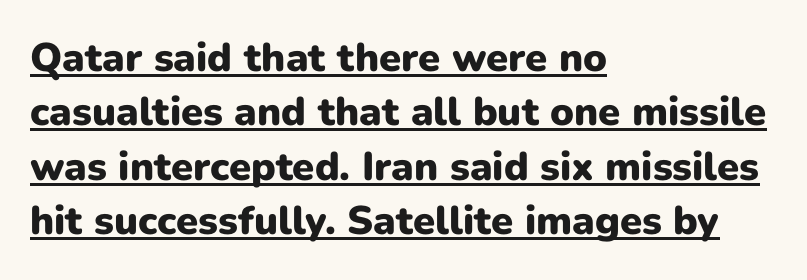
Weight: bold. These lines are rendered in a variable-pitch font. Students, observe: this is what conventionally led text looks like. Do the letters lean? They stand straight. Each letter's strokes conclude bluntly, with no projecting serifs.
